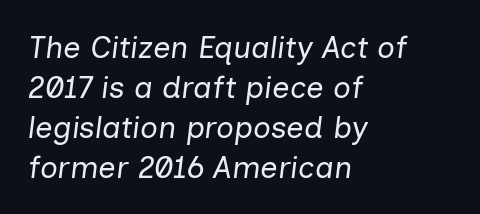
{"italic": "yes", "lean": "right", "slant_degrees": 7, "bold": "no", "weight": "regular", "width": "normal", "stroke_contrast": "low", "x_height": "medium", "monospaced": "no", "underline": "no", "align": "left", "line_spacing": "normal", "line_spacing_ratio": 1.29, "letter_spacing": "normal", "letter_spacing_em": 0.0, "glyph_px": 31}
